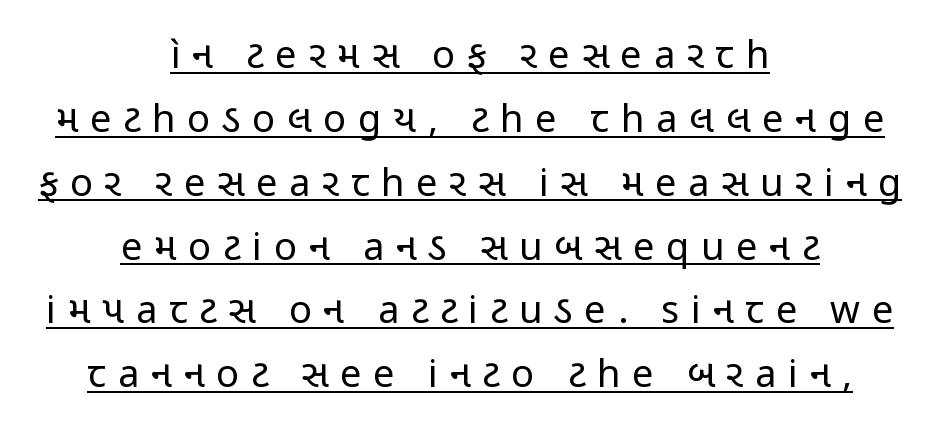
{"serif": "no", "italic": "no", "bold": "no", "weight": "regular", "width": "condensed", "stroke_contrast": "low", "x_height": "medium", "monospaced": "no", "underline": "yes", "align": "center", "line_spacing": "normal", "line_spacing_ratio": 1.68, "letter_spacing": "wide", "letter_spacing_em": 0.31, "glyph_px": 38}
